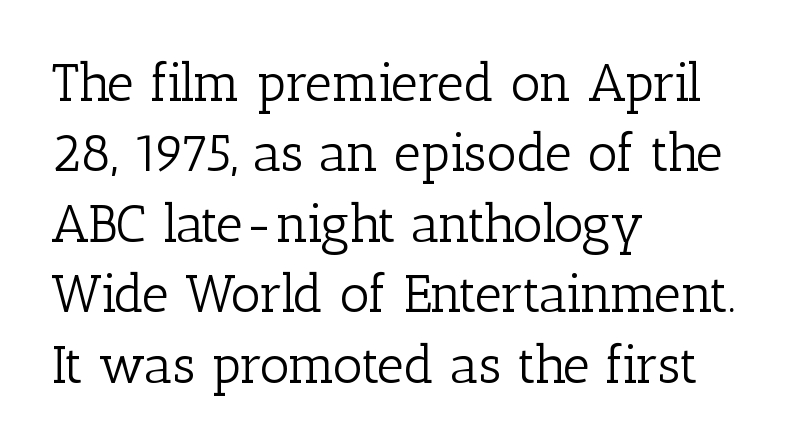
{"serif": "yes", "italic": "no", "bold": "no", "weight": "light", "width": "normal", "stroke_contrast": "low", "x_height": "medium", "monospaced": "no", "underline": "no", "align": "left", "line_spacing": "normal", "line_spacing_ratio": 1.33, "letter_spacing": "normal", "letter_spacing_em": 0.0, "glyph_px": 53}
